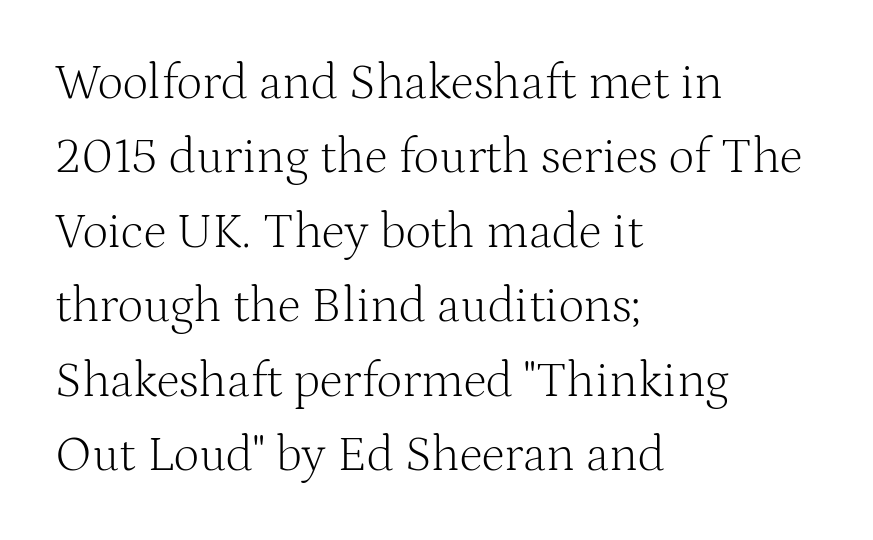
The image shows 50 px light serif type, upright; set left-aligned, normal line spacing (1.49x), normal letter spacing, not underlined; medium stroke contrast and a medium x-height.
